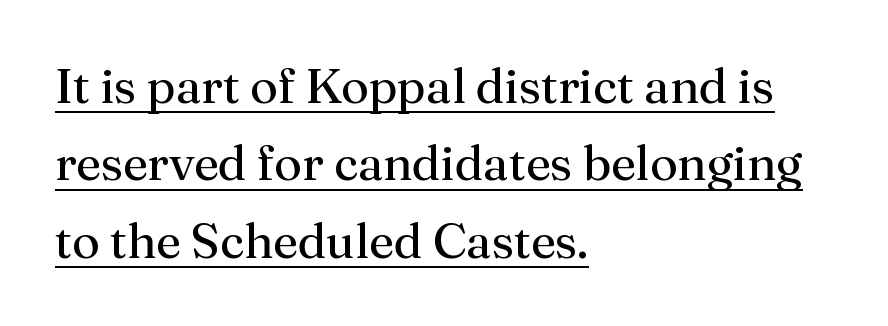
{"serif": "yes", "italic": "no", "bold": "no", "weight": "regular", "width": "normal", "stroke_contrast": "medium", "x_height": "medium", "monospaced": "no", "underline": "yes", "align": "left", "line_spacing": "normal", "line_spacing_ratio": 1.58, "letter_spacing": "normal", "letter_spacing_em": 0.0, "glyph_px": 49}
